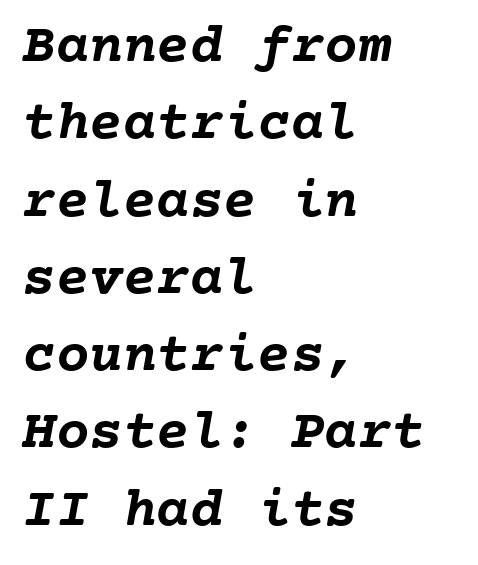
The image shows 56 px semibold type, monospaced; set left-aligned, normal line spacing (1.38x), normal letter spacing, not underlined; low stroke contrast and a medium x-height.
